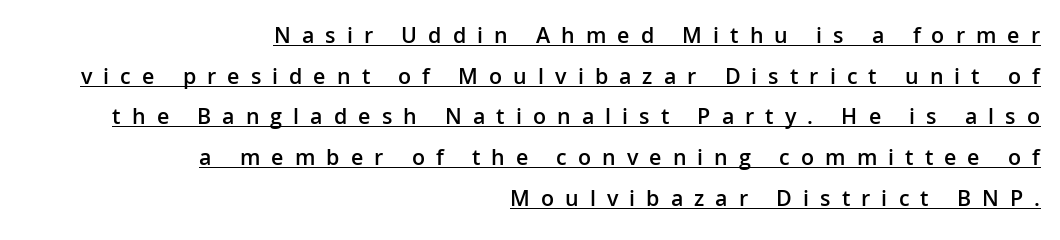
{"italic": "no", "bold": "semi", "underline": "yes", "align": "right", "line_spacing_ratio": 1.77, "letter_spacing": "wide", "letter_spacing_em": 0.48, "glyph_px": 23}
